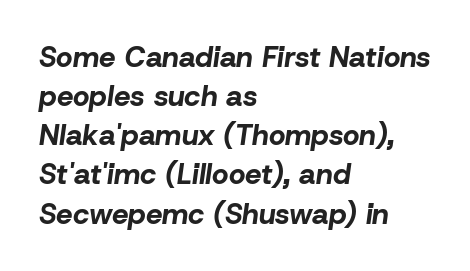
Q: Is the text bold? A: Yes.
Q: Is the text italic (slanted)? A: Yes, it leans right by about 8 degrees.
Q: Is the text underlined? A: No.
Q: How is the paragraph aligned? A: Left-aligned.
Q: Is the spacing between letters normal or unusually wide? A: Normal.
Q: Is the spacing between lines tight, normal or loose? A: Normal.
Q: Width (condensed, normal, or wide)? A: Normal.
Q: Stroke contrast? A: Low.
Q: x-height? A: Medium.
Q: Monospaced? A: No.
